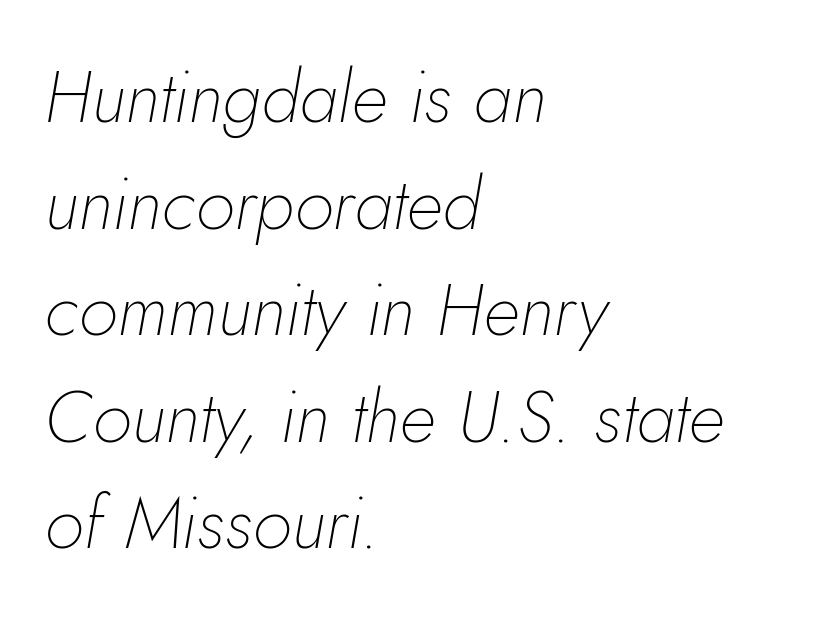
{"italic": "yes", "lean": "right", "slant_degrees": 5, "bold": "no", "weight": "thin", "width": "normal", "stroke_contrast": "low", "x_height": "small", "monospaced": "no", "underline": "no", "align": "left", "line_spacing": "normal", "line_spacing_ratio": 1.48, "letter_spacing": "normal", "letter_spacing_em": 0.0, "glyph_px": 72}
